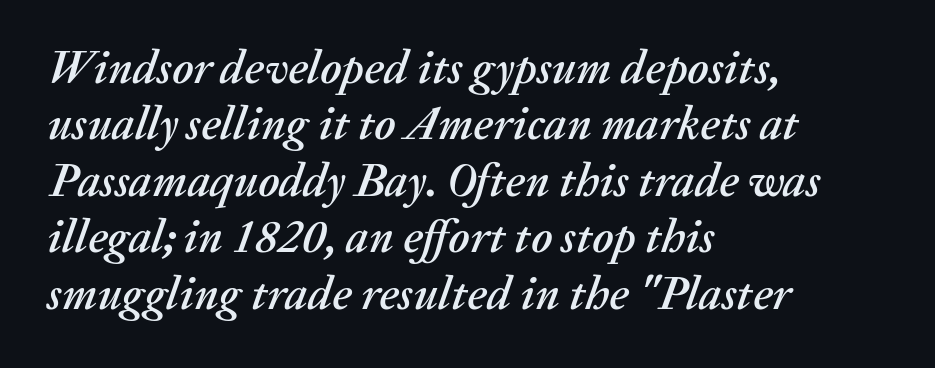
{"italic": "yes", "lean": "right", "slant_degrees": 20, "width": "normal", "stroke_contrast": "medium", "x_height": "medium", "monospaced": "no", "underline": "no", "align": "left", "line_spacing_ratio": 1.2, "letter_spacing": "normal", "letter_spacing_em": 0.0, "glyph_px": 47}
